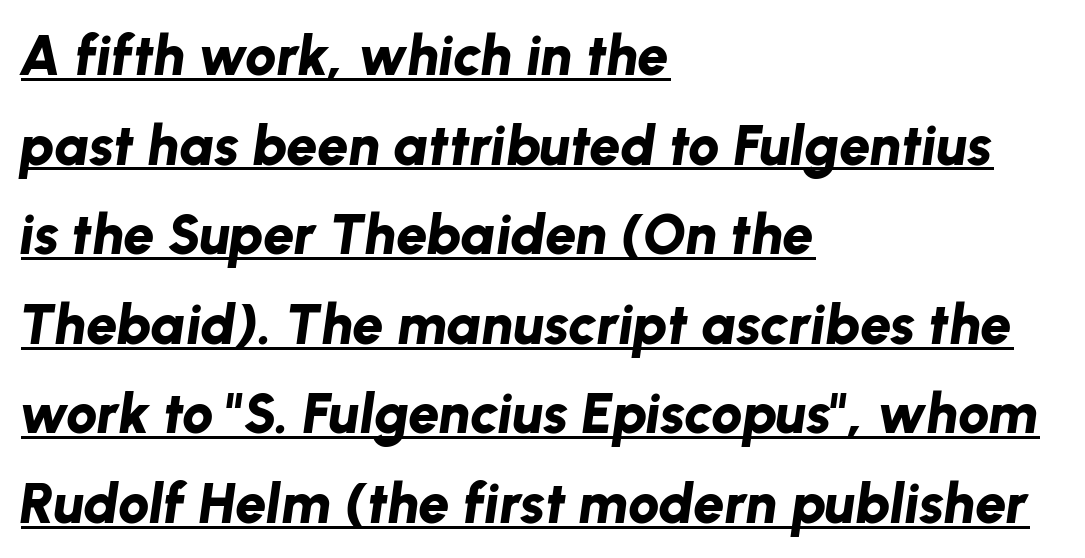
{"italic": "yes", "lean": "right", "slant_degrees": 8, "bold": "yes", "weight": "bold", "width": "normal", "stroke_contrast": "low", "x_height": "medium", "monospaced": "no", "underline": "yes", "align": "left", "line_spacing": "normal", "line_spacing_ratio": 1.6, "letter_spacing": "normal", "letter_spacing_em": 0.0, "glyph_px": 56}
